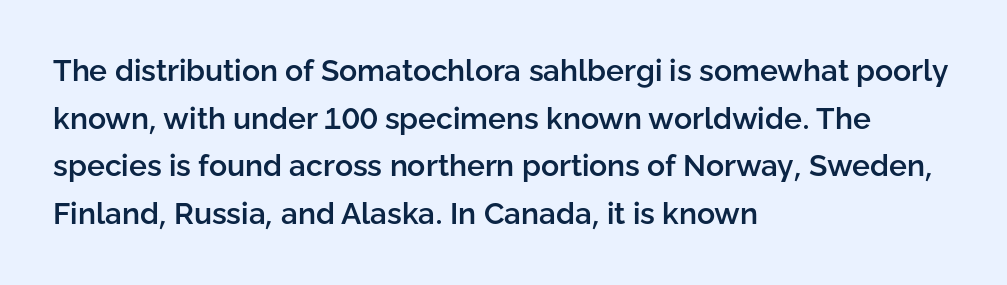
Q: Is the text bold? A: Semi-bold.
Q: Is the text italic (slanted)? A: No, it is upright.
Q: Is the typeface a serif or a sans-serif typeface? A: Sans-serif.
Q: Is the text underlined? A: No.
Q: How is the paragraph aligned? A: Left-aligned.
Q: Is the spacing between letters normal or unusually wide? A: Normal.
Q: Is the spacing between lines tight, normal or loose? A: Normal.
Q: Width (condensed, normal, or wide)? A: Normal.
Q: Stroke contrast? A: Low.
Q: x-height? A: Medium.
Q: Monospaced? A: No.
